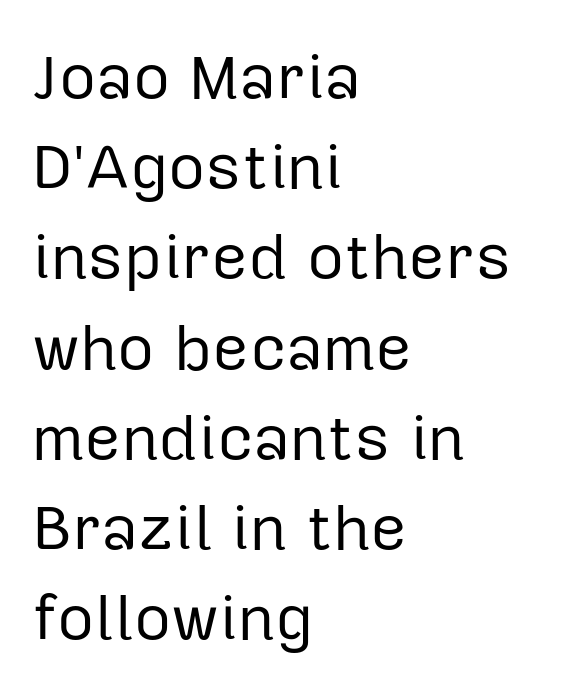
The image shows 64 px regular-weight sans-serif type, upright; set left-aligned, normal line spacing (1.41x), normal letter spacing, not underlined; low stroke contrast and a medium x-height.
